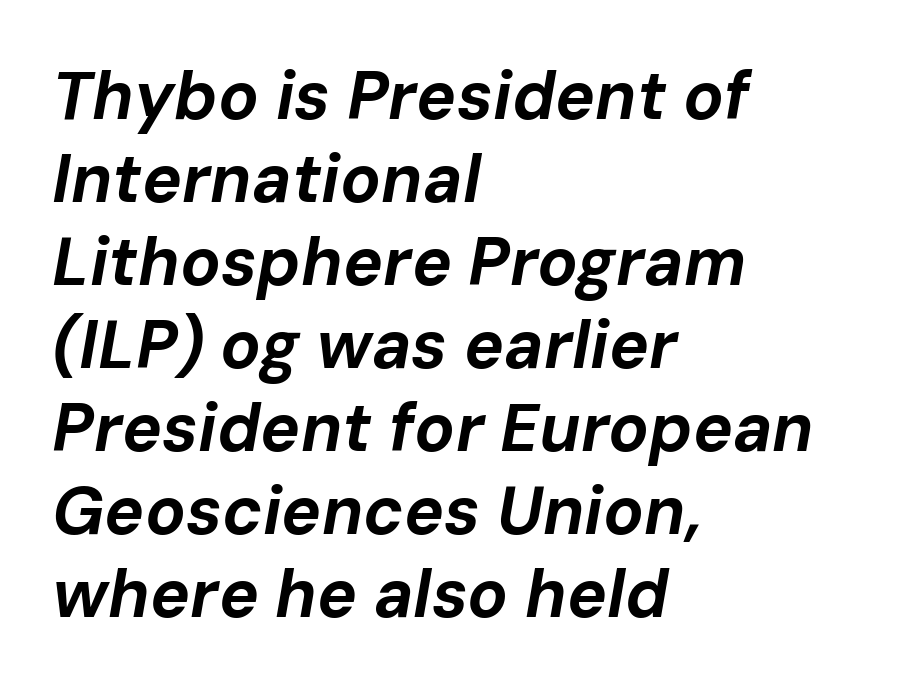
The image shows 67 px bold type, italic (leaning right); set left-aligned, line spacing 1.24x, normal letter spacing, not underlined; low stroke contrast and a medium x-height.
